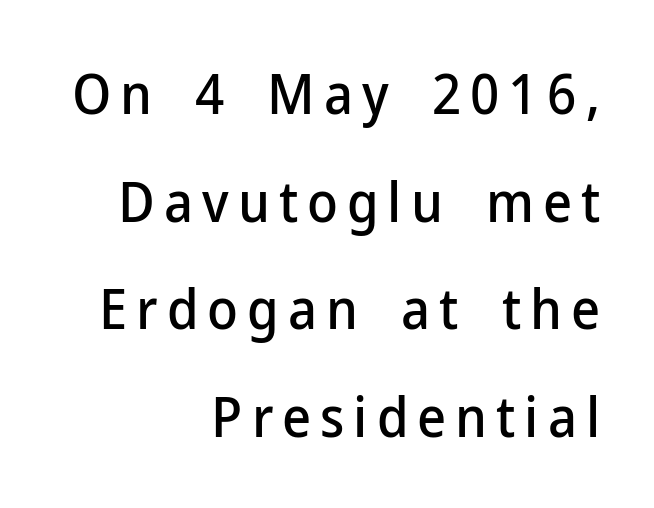
The image shows 56 px sans-serif type, upright; set right-aligned, loose line spacing (1.92x), not underlined; low stroke contrast and a medium x-height.
